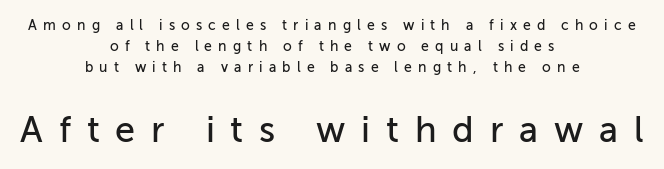
{"serif": "no", "italic": "no", "width": "normal", "stroke_contrast": "low", "x_height": "medium", "monospaced": "no", "underline": "no", "align": "center", "line_spacing": "normal", "line_spacing_ratio": 1.51, "letter_spacing": "wide", "letter_spacing_em": 0.44, "larger_block": "second", "size_ratio": 2.57, "glyph_px": 36}
